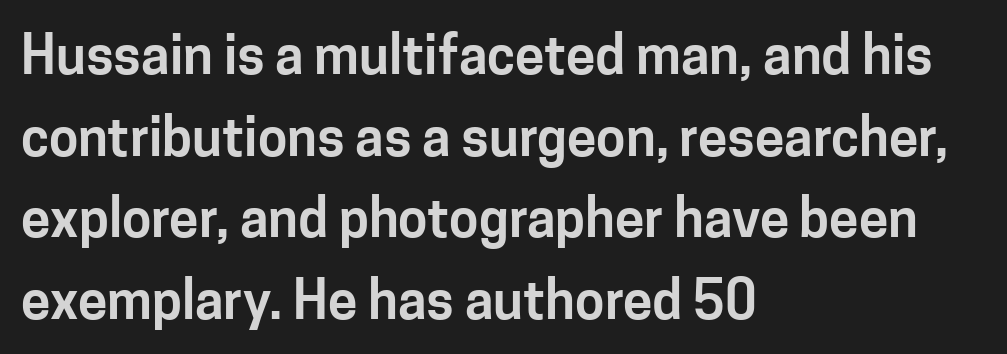
Q: Is the text italic (slanted)? A: No, it is upright.
Q: Is the typeface a serif or a sans-serif typeface? A: Sans-serif.
Q: Is the text underlined? A: No.
Q: How is the paragraph aligned? A: Left-aligned.
Q: Is the spacing between letters normal or unusually wide? A: Normal.
Q: Is the spacing between lines tight, normal or loose? A: Normal.
Q: Width (condensed, normal, or wide)? A: Normal.
Q: Stroke contrast? A: Low.
Q: x-height? A: Medium.
Q: Monospaced? A: No.
